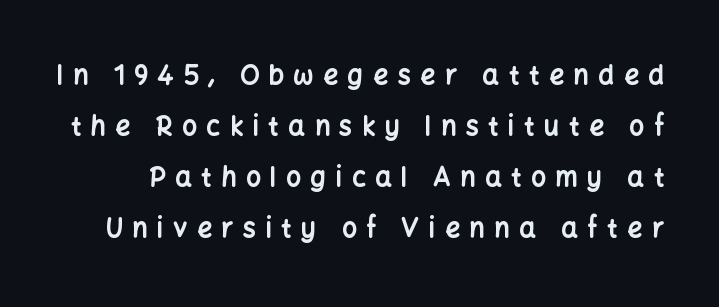
The image shows 26 px bold type, upright; set loose line spacing (1.96x), unusually wide letter spacing (+0.37 em), not underlined.
